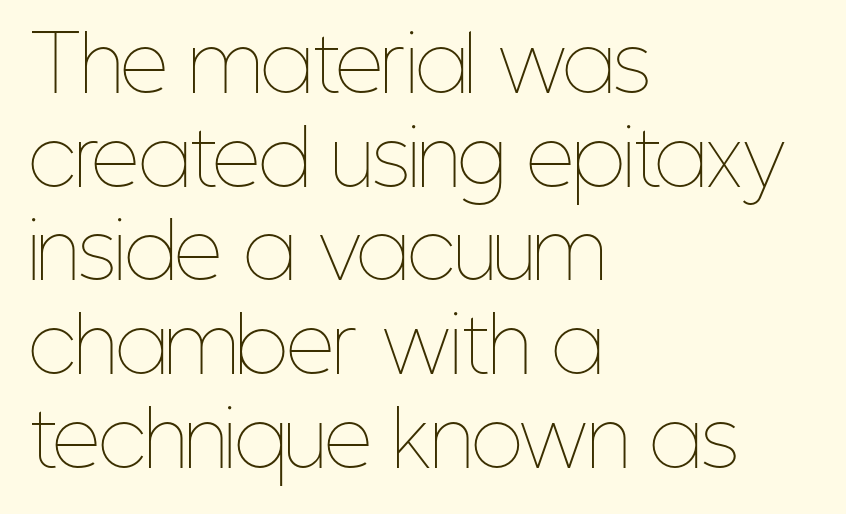
Rows of type keep a routine distance in the vertical direction. Each letter keeps its own natural width here, so spacing adapts to shape. Check under the words: just untouched page. Do the letters lean? They stand straight. Stroke thickness stays within the range of a standard reading face or lighter. Typeset ragged right — the left edge is the straight one.
